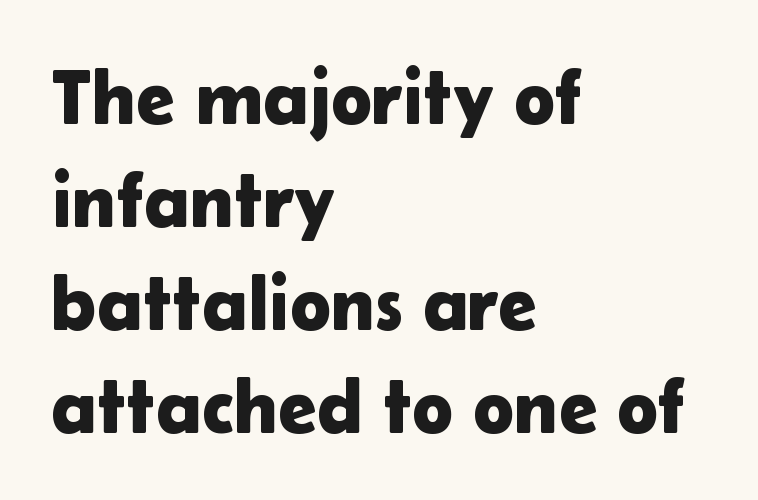
{"serif": "no", "italic": "no", "width": "normal", "stroke_contrast": "low", "x_height": "medium", "monospaced": "no", "underline": "no", "align": "left", "line_spacing": "normal", "line_spacing_ratio": 1.32, "letter_spacing": "normal", "letter_spacing_em": 0.0, "glyph_px": 78}
